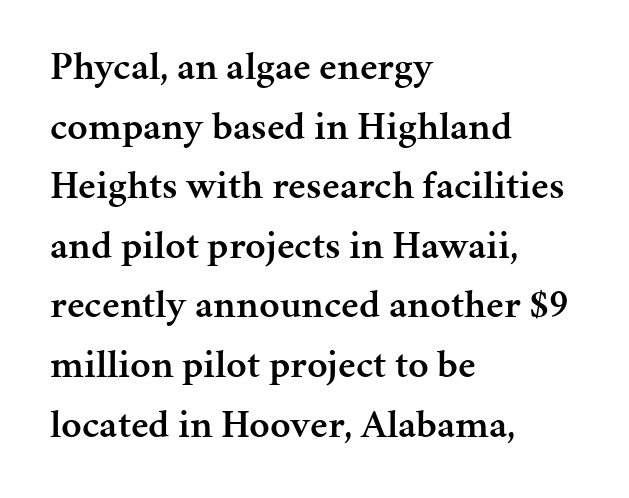
The paragraph shown leans on its left margin. Do the letters lean? They stand straight. A typesetter would call this zero additional tracking. What's the leading like? Ordinary, nothing unusual.
